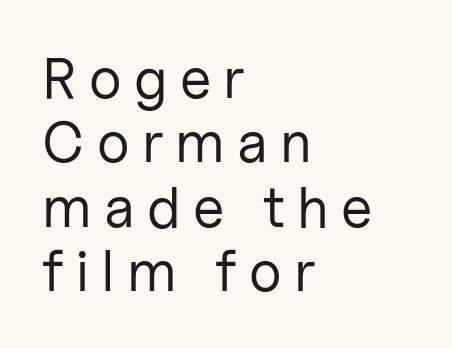
The image shows 58 px regular-weight sans-serif type, upright; set left-aligned, tight line spacing (1.11x), unusually wide letter spacing (+0.21 em), not underlined; low stroke contrast and a medium x-height.
